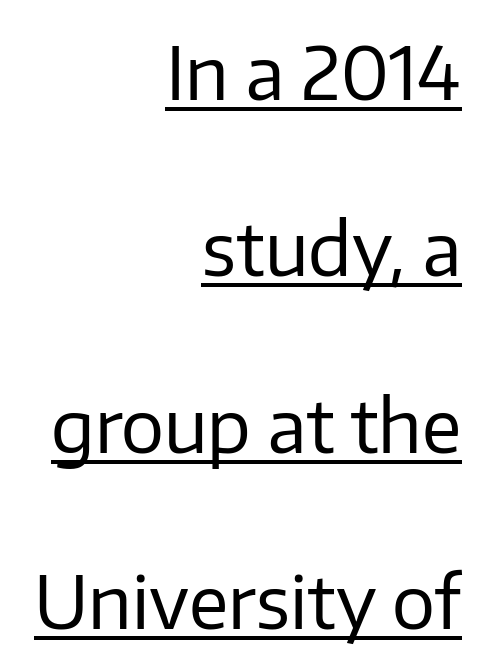
The image shows 72 px regular-weight sans-serif type, upright; set right-aligned, loose line spacing (2.45x), normal letter spacing, underlined; low stroke contrast and a medium x-height.
